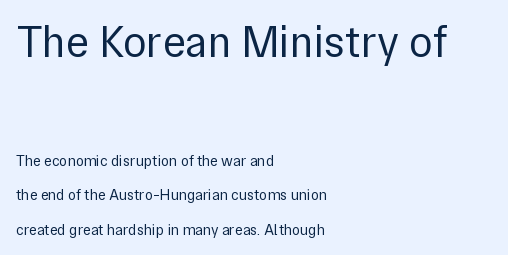
The image shows 44 px regular-weight sans-serif type, upright; set left-aligned, loose line spacing (2.29x), normal letter spacing, not underlined; the first (top) block is 2.93x larger; low stroke contrast and a medium x-height.
